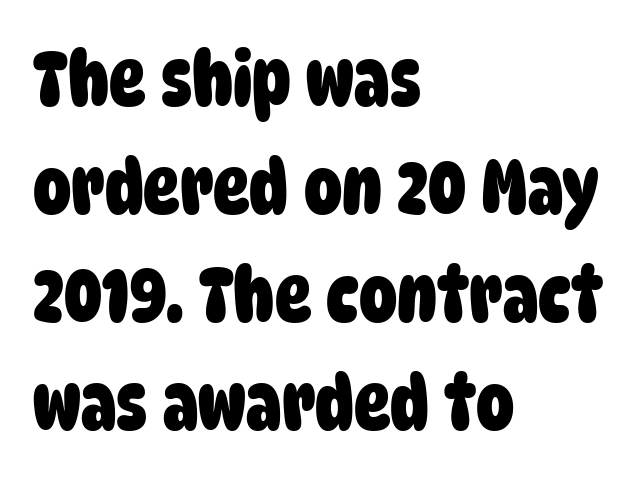
{"serif": "no", "bold": "yes", "weight": "heavy", "width": "condensed", "stroke_contrast": "low", "x_height": "large", "monospaced": "no", "underline": "no", "align": "left", "line_spacing": "normal", "line_spacing_ratio": 1.42, "letter_spacing": "normal", "letter_spacing_em": 0.0, "glyph_px": 76}
